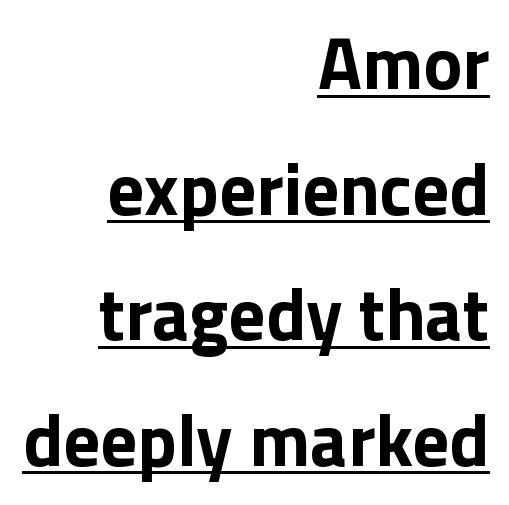
The image shows 73 px bold sans-serif type, upright; set right-aligned, line spacing 1.72x, normal letter spacing, underlined; low stroke contrast and a medium x-height.
